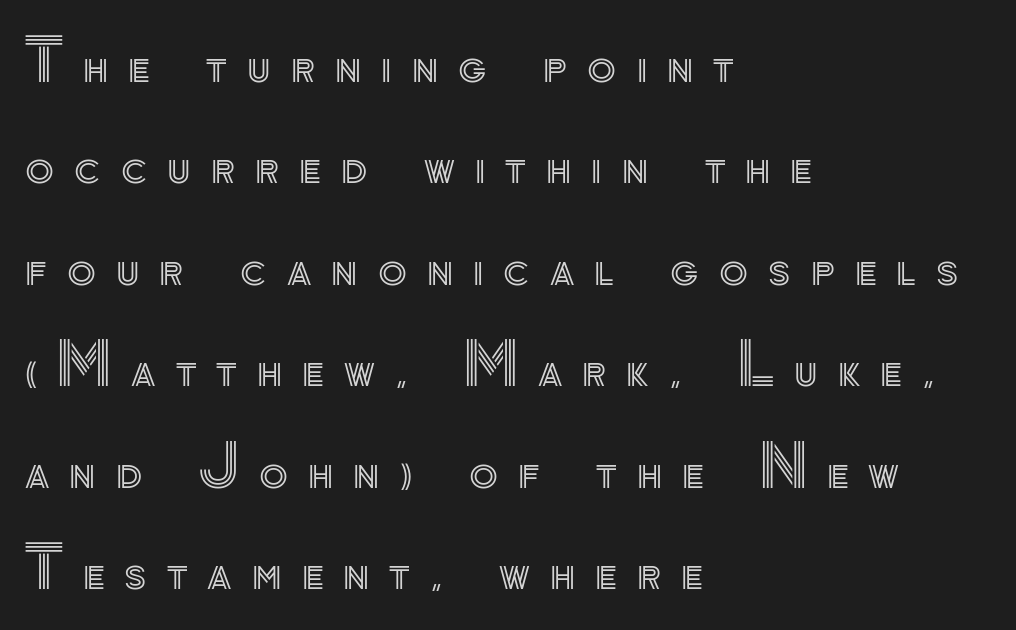
Underline: absent. Leftover space on each line is placed entirely after the last word. Letter spacing: wide. You can tell it's not italic because the verticals are truly vertical. These lines are rendered in a variable-pitch font.
